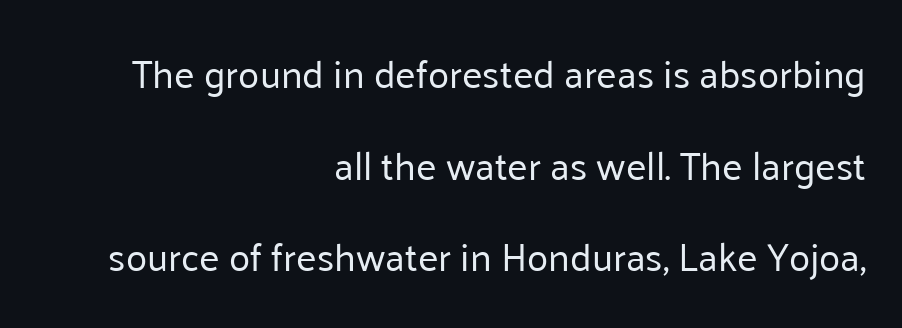
Q: Is the text bold? A: No.
Q: Is the text italic (slanted)? A: No, it is upright.
Q: Is the typeface a serif or a sans-serif typeface? A: Sans-serif.
Q: Is the text underlined? A: No.
Q: How is the paragraph aligned? A: Right-aligned.
Q: Is the spacing between letters normal or unusually wide? A: Normal.
Q: Is the spacing between lines tight, normal or loose? A: Loose.
Q: Width (condensed, normal, or wide)? A: Normal.
Q: Stroke contrast? A: Low.
Q: x-height? A: Medium.
Q: Monospaced? A: No.
